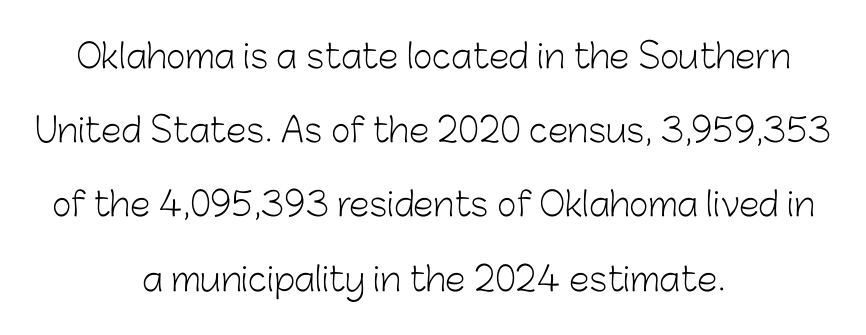
{"serif": "no", "italic": "no", "bold": "no", "weight": "light", "width": "normal", "stroke_contrast": "low", "x_height": "medium", "monospaced": "no", "underline": "no", "align": "center", "line_spacing": "loose", "line_spacing_ratio": 2.25, "letter_spacing": "normal", "letter_spacing_em": 0.0, "glyph_px": 33}
